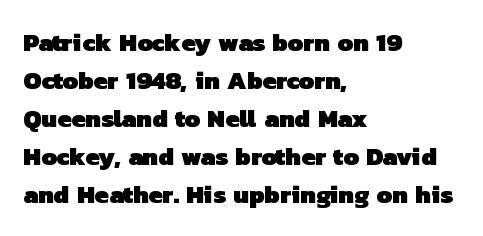
The gap between lines stays unmarked. Normally led — the rows are evenly, conventionally spaced. Alignment: flush left. Compared with an ordinary text face, these strokes are far heavier — a full bold. Students, note that the glyphs here touch the page at normal intervals.
